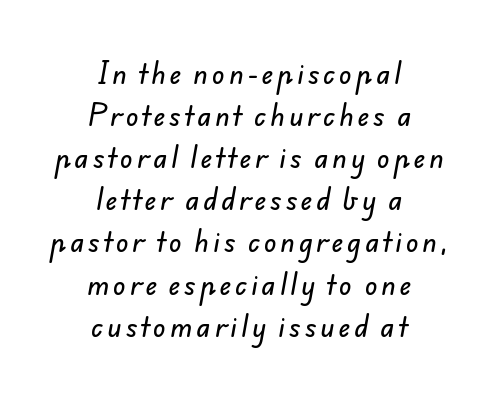
Typeset on center — no edge is straight. A clean baseline with only descenders dipping below it. Whoever set this chose a conventional vertical rhythm.
